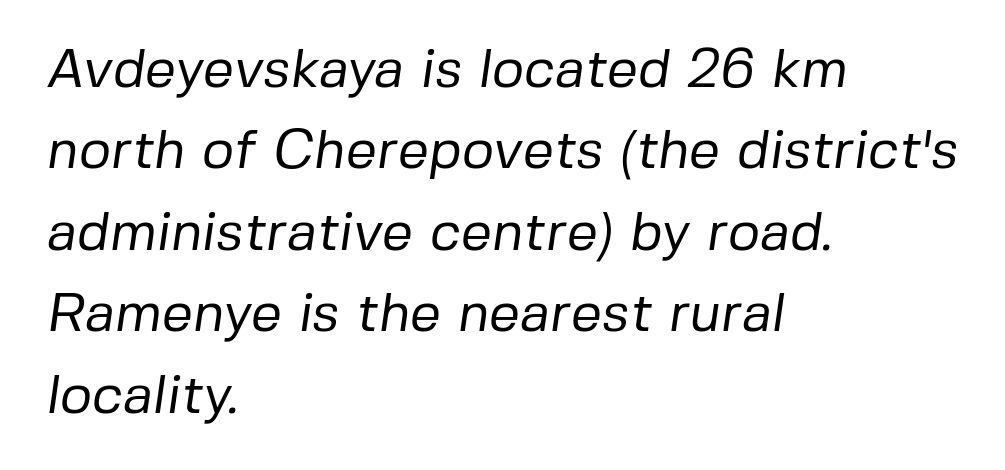
The image shows 55 px regular-weight sans-serif type; set left-aligned, normal line spacing (1.48x), normal letter spacing, not underlined; low stroke contrast and a medium x-height.
